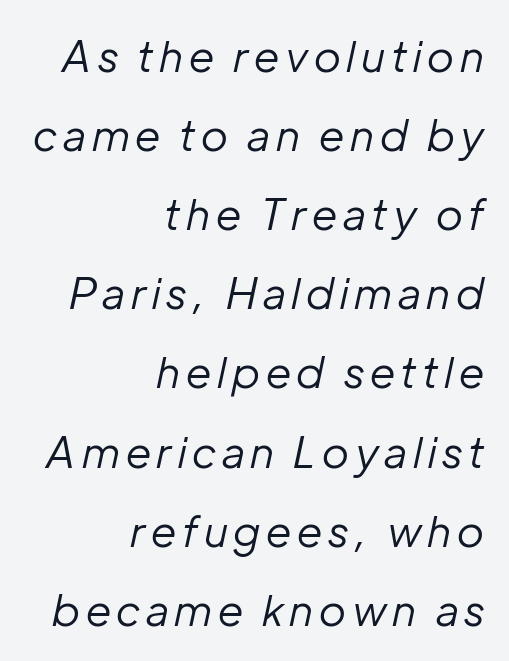
The image shows 43 px regular-weight type, italic (leaning right); set right-aligned, line spacing 1.84x, not underlined; low stroke contrast and a medium x-height.
